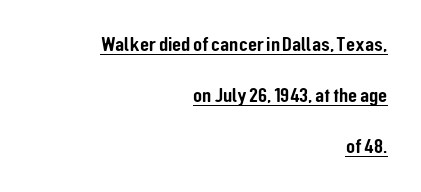
Q: Is the text italic (slanted)? A: No, it is upright.
Q: Is the text underlined? A: Yes.
Q: How is the paragraph aligned? A: Right-aligned.
Q: Is the spacing between letters normal or unusually wide? A: Normal.
Q: Is the spacing between lines tight, normal or loose? A: Loose.
